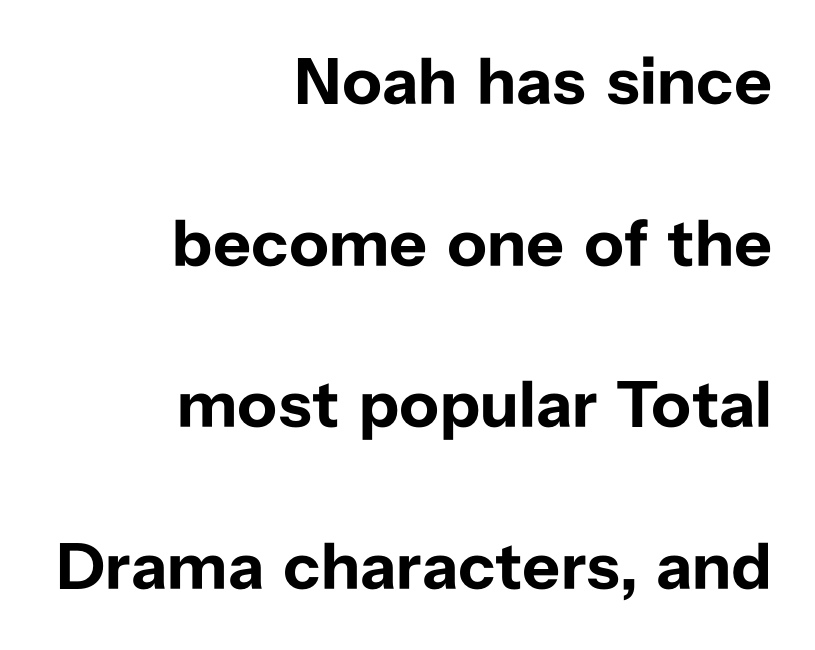
The image shows 66 px bold sans-serif type, upright; set right-aligned, loose line spacing (2.45x), normal letter spacing, not underlined; low stroke contrast and a medium x-height.
